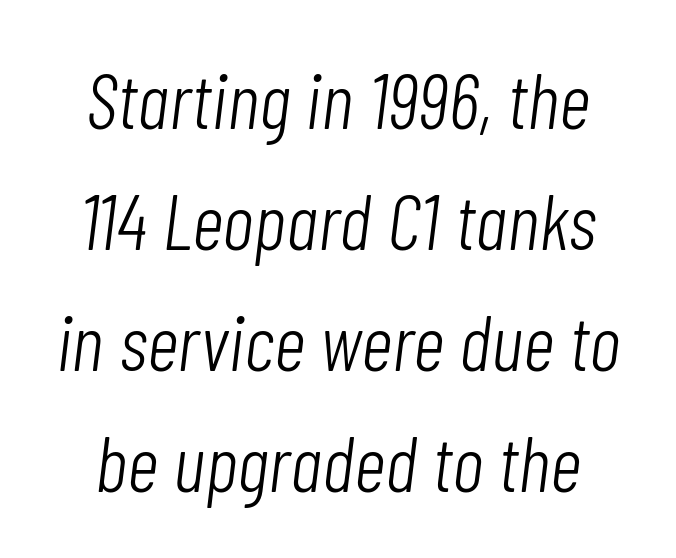
{"italic": "yes", "lean": "right", "slant_degrees": 7, "bold": "no", "weight": "light", "width": "condensed", "stroke_contrast": "low", "x_height": "medium", "monospaced": "no", "underline": "no", "line_spacing": "normal", "line_spacing_ratio": 1.53, "letter_spacing": "normal", "letter_spacing_em": 0.0, "glyph_px": 79}
